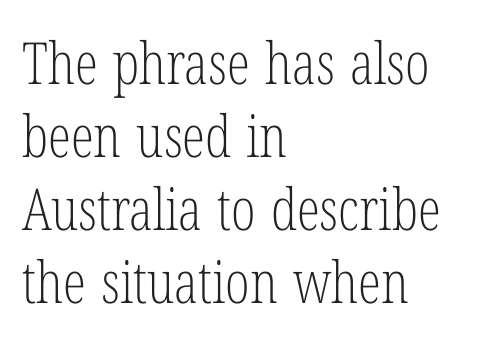
Is the block centered? No — it sits flush against the left margin. Caption: standard tracking, unaltered. Looks like regular typesetting: each glyph gets only the width it needs. Honestly, there is no underline to notice here at all.
